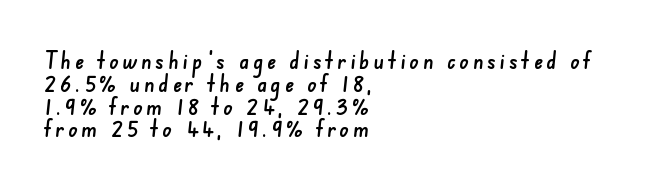
Q: Is the text underlined? A: No.
Q: How is the paragraph aligned? A: Left-aligned.
Q: Is the spacing between lines tight, normal or loose? A: Tight.
